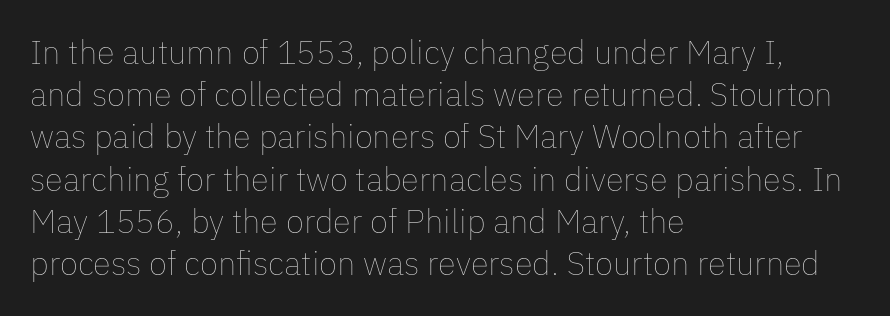
Q: Is the text bold? A: No.
Q: Is the text italic (slanted)? A: No, it is upright.
Q: Is the text underlined? A: No.
Q: How is the paragraph aligned? A: Left-aligned.
Q: Is the spacing between letters normal or unusually wide? A: Normal.
Q: Is the spacing between lines tight, normal or loose? A: Normal.
Q: Width (condensed, normal, or wide)? A: Normal.
Q: Stroke contrast? A: Low.
Q: x-height? A: Medium.
Q: Monospaced? A: No.
